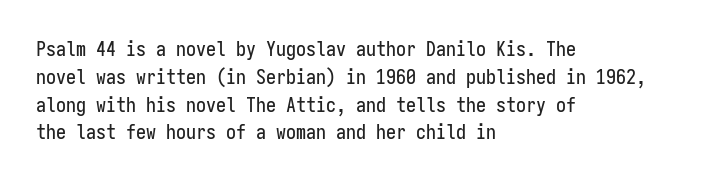
Ordinary non-slanted type is in use. If you drew a ruler down the left edge, every line would touch it. Underlining? Definitely not there. Rows of type keep a routine distance in the vertical direction. Observe the ordinary spacing: letters are neighbours, not strangers.
